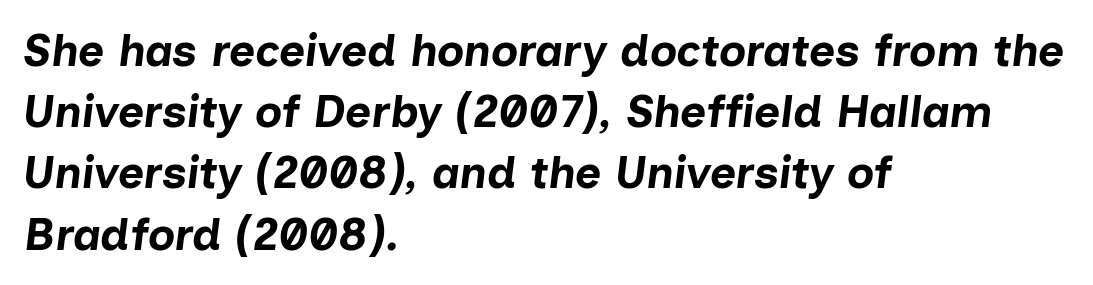
The image shows 45 px bold type, italic (leaning right); set left-aligned, normal line spacing (1.36x), normal letter spacing, not underlined; low stroke contrast and a medium x-height.
